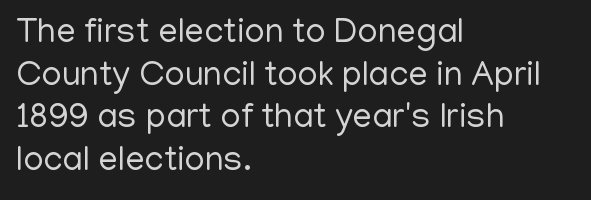
A classic flush-left, rag-right setting is used for this passage. Students, note that the glyphs here touch the page at normal intervals. The rendering uses natural spacing where letterforms have individual widths. Check under the words: just untouched page.
